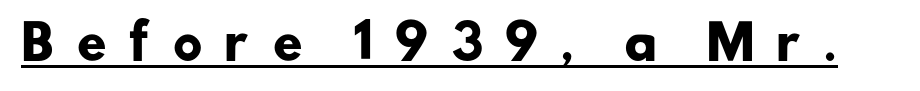
The image shows 48 px heavy sans-serif type; set unusually wide letter spacing (+0.43 em), underlined; low stroke contrast and a small x-height.
